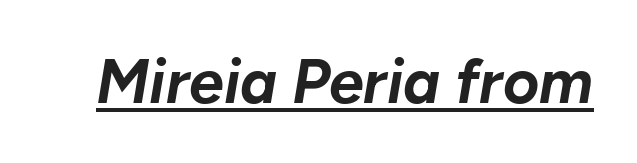
The image shows 62 px bold type, italic (leaning right); set normal letter spacing, underlined; low stroke contrast and a medium x-height.
